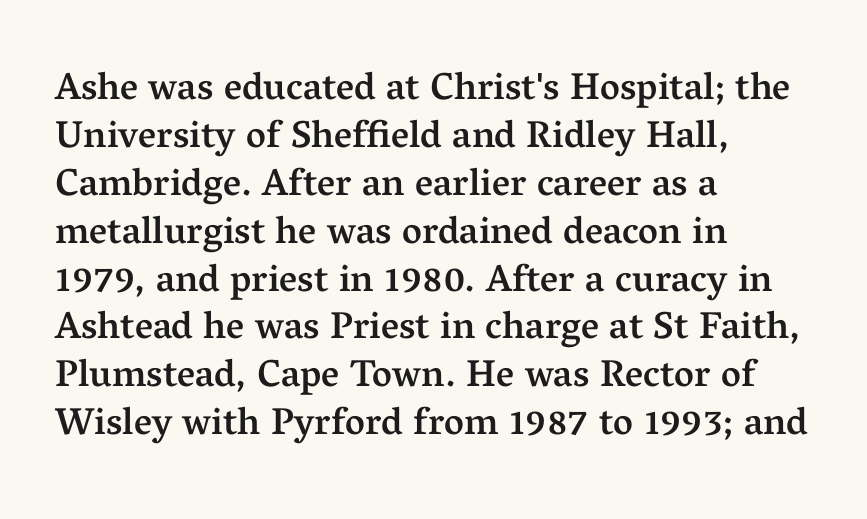
The image shows 38 px semibold serif type, upright; set left-aligned, normal line spacing (1.26x), normal letter spacing, not underlined; medium stroke contrast and a medium x-height.
